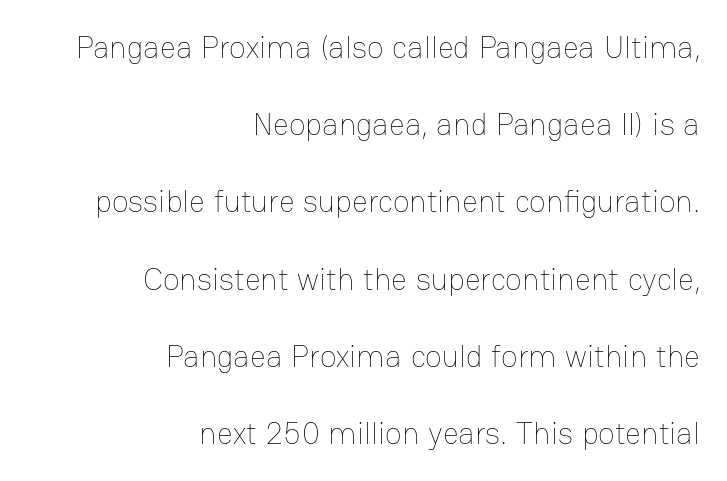
The image shows 31 px thin type, upright; set right-aligned, loose line spacing (2.49x), normal letter spacing, not underlined; low stroke contrast and a medium x-height.
